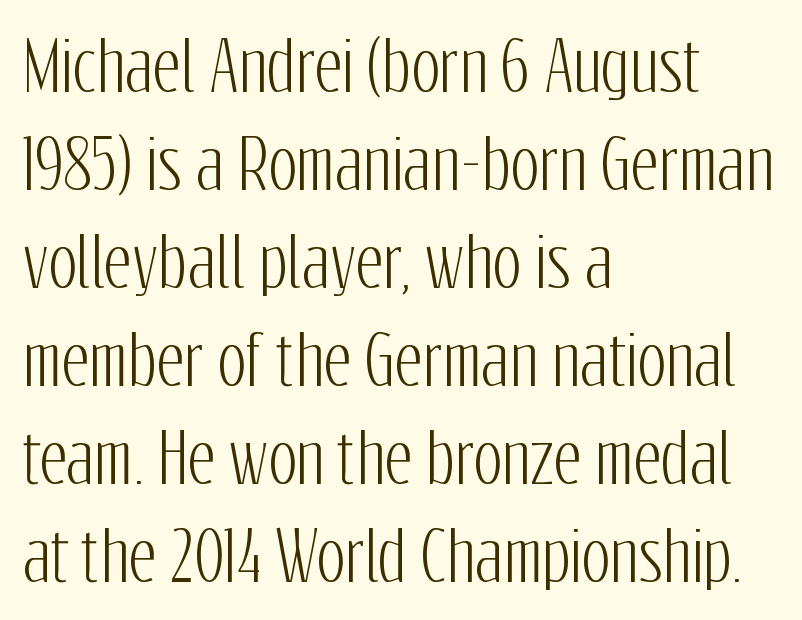
Q: Is the text italic (slanted)? A: No, it is upright.
Q: Is the typeface a serif or a sans-serif typeface? A: Sans-serif.
Q: Is the text underlined? A: No.
Q: How is the paragraph aligned? A: Left-aligned.
Q: Is the spacing between letters normal or unusually wide? A: Normal.
Q: Is the spacing between lines tight, normal or loose? A: Normal.
Q: Width (condensed, normal, or wide)? A: Condensed.
Q: Stroke contrast? A: Low.
Q: x-height? A: Medium.
Q: Monospaced? A: No.
